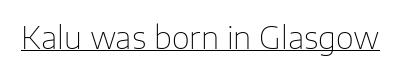
{"serif": "no", "italic": "no", "bold": "no", "weight": "thin", "width": "normal", "stroke_contrast": "low", "x_height": "medium", "monospaced": "no", "underline": "yes", "letter_spacing": "normal", "letter_spacing_em": 0.0, "glyph_px": 31}
